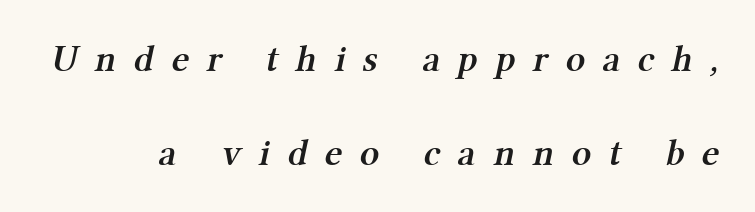
Q: Is the text bold? A: Semi-bold.
Q: Is the typeface a serif or a sans-serif typeface? A: Serif.
Q: Is the text underlined? A: No.
Q: Is the spacing between letters normal or unusually wide? A: Unusually wide.
Q: Is the spacing between lines tight, normal or loose? A: Loose.
Q: Width (condensed, normal, or wide)? A: Normal.
Q: Stroke contrast? A: Medium.
Q: x-height? A: Medium.
Q: Monospaced? A: No.
